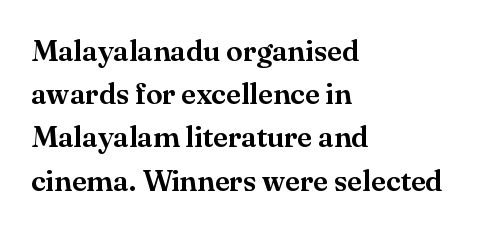
Only glyphs here, with clear space below each row. The passage shown is typed in a proportional face where columns would drift. The vertical gap from one line to the next is medium. Nobody touched the tracking dial on this one.
